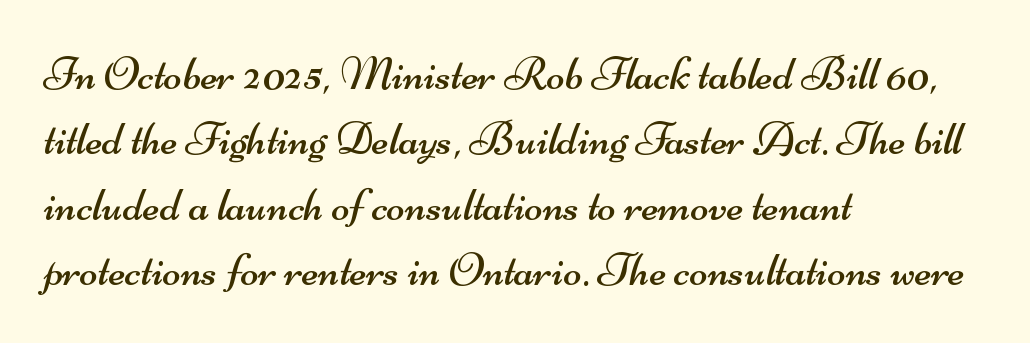
Q: Is the text bold? A: No.
Q: Is the typeface a serif or a sans-serif typeface? A: Sans-serif.
Q: Is the text underlined? A: No.
Q: How is the paragraph aligned? A: Left-aligned.
Q: Is the spacing between letters normal or unusually wide? A: Normal.
Q: Is the spacing between lines tight, normal or loose? A: Normal.
Q: Width (condensed, normal, or wide)? A: Wide.
Q: Stroke contrast? A: Medium.
Q: x-height? A: Small.
Q: Monospaced? A: No.
